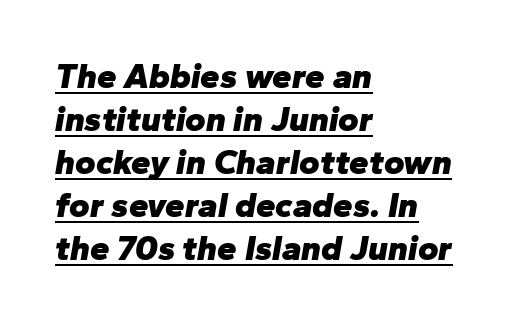
{"italic": "yes", "lean": "right", "slant_degrees": 10, "bold": "yes", "weight": "heavy", "width": "normal", "stroke_contrast": "low", "x_height": "medium", "monospaced": "no", "underline": "yes", "align": "left", "line_spacing_ratio": 1.23, "letter_spacing": "normal", "letter_spacing_em": 0.0, "glyph_px": 35}
